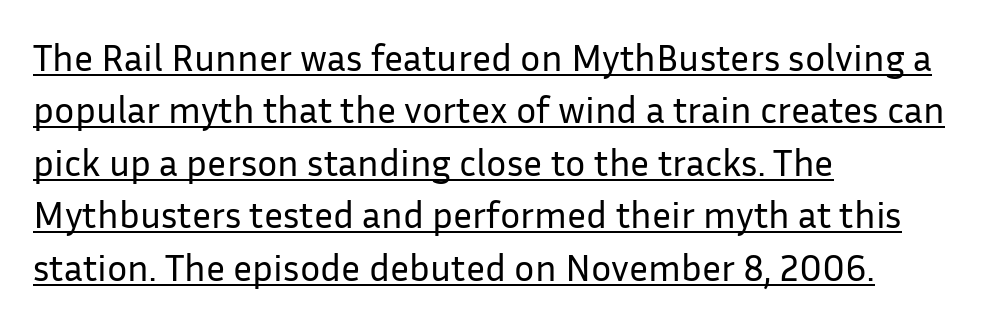
Ascenders rise straight up at ninety degrees. The rows are spaced the way most documents space them. This rendering leaves character spacing at its baseline value. Layout note: lines flush left. The face used here is a sans, in the tradition of grotesques and geometrics. Stroke thickness stays within the range of a standard reading face or lighter.
